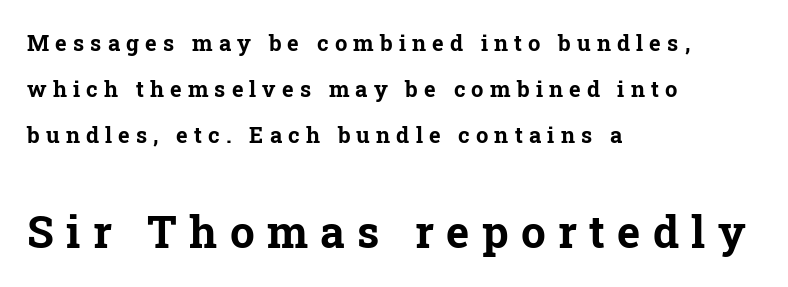
The image shows 44 px bold serif type, upright; set left-aligned, loose line spacing (2.1x), unusually wide letter spacing (+0.28 em), not underlined; the second (bottom) block is 2.0x larger; low stroke contrast and a medium x-height.
